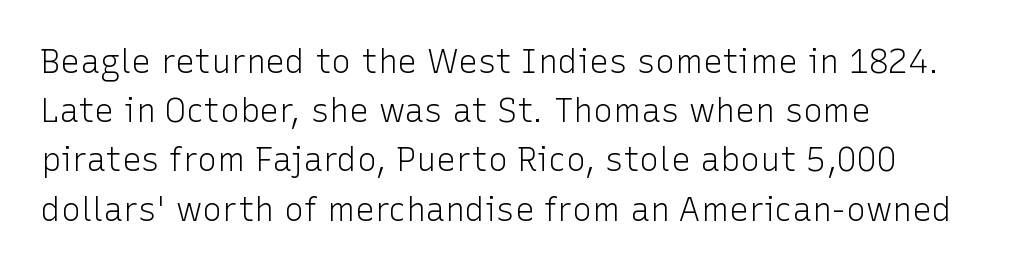
Q: Is the text bold? A: No.
Q: Is the text italic (slanted)? A: No, it is upright.
Q: Is the typeface a serif or a sans-serif typeface? A: Sans-serif.
Q: Is the text underlined? A: No.
Q: How is the paragraph aligned? A: Left-aligned.
Q: Is the spacing between letters normal or unusually wide? A: Normal.
Q: Is the spacing between lines tight, normal or loose? A: Normal.
Q: Width (condensed, normal, or wide)? A: Normal.
Q: Stroke contrast? A: Low.
Q: x-height? A: Medium.
Q: Monospaced? A: No.
